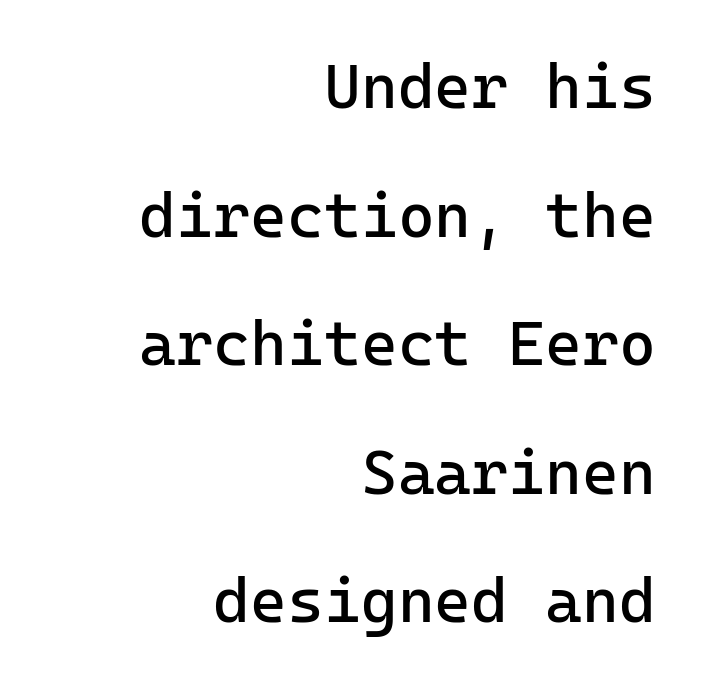
The image shows 63 px regular-weight sans-serif type, upright, monospaced; set right-aligned, loose line spacing (2.04x), normal letter spacing, not underlined; low stroke contrast and a medium x-height.
